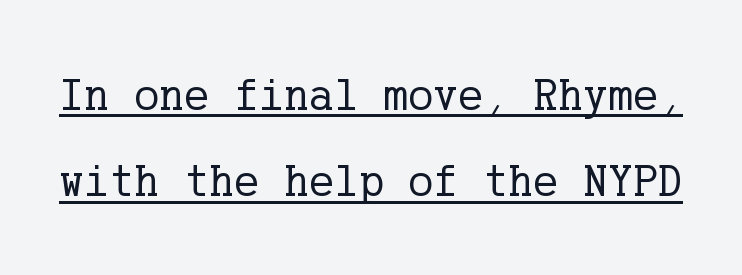
{"serif": "yes", "italic": "no", "bold": "no", "weight": "regular", "width": "normal", "stroke_contrast": "low", "x_height": "medium", "underline": "yes", "line_spacing_ratio": 1.84, "letter_spacing": "normal", "letter_spacing_em": 0.0, "glyph_px": 47}
